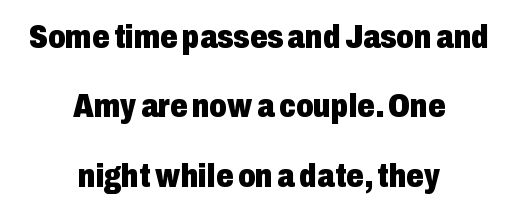
Q: Is the text bold? A: Yes.
Q: Is the text italic (slanted)? A: No, it is upright.
Q: Is the typeface a serif or a sans-serif typeface? A: Sans-serif.
Q: Is the text underlined? A: No.
Q: How is the paragraph aligned? A: Centered.
Q: Is the spacing between letters normal or unusually wide? A: Normal.
Q: Is the spacing between lines tight, normal or loose? A: Loose.
Q: Width (condensed, normal, or wide)? A: Condensed.
Q: Stroke contrast? A: Low.
Q: x-height? A: Medium.
Q: Monospaced? A: No.
